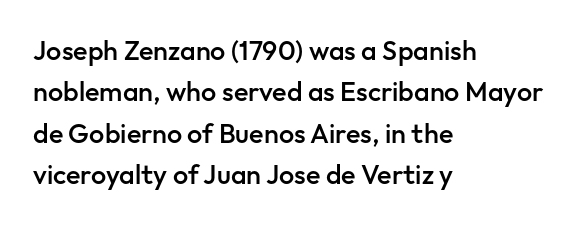
{"italic": "no", "bold": "semi", "underline": "no", "align": "left", "line_spacing": "normal", "line_spacing_ratio": 1.53, "letter_spacing": "normal", "letter_spacing_em": 0.0, "glyph_px": 27}
